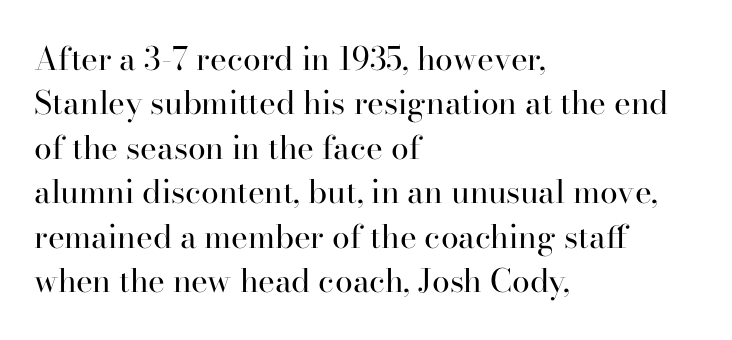
The image shows 32 px regular-weight serif type, upright; set left-aligned, normal line spacing (1.39x), normal letter spacing, not underlined; high stroke contrast and a small x-height.
